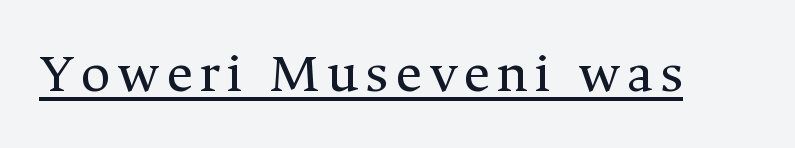
Q: Is the text bold? A: No.
Q: Is the text italic (slanted)? A: No, it is upright.
Q: Is the typeface a serif or a sans-serif typeface? A: Serif.
Q: Is the text underlined? A: Yes.
Q: Width (condensed, normal, or wide)? A: Normal.
Q: Stroke contrast? A: Medium.
Q: x-height? A: Medium.
Q: Monospaced? A: No.
